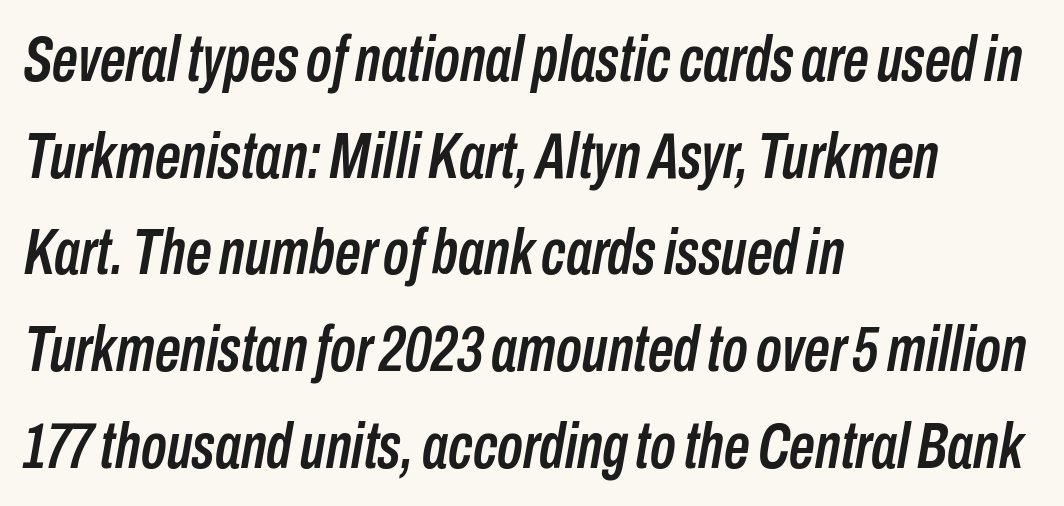
The image shows 64 px condensed type, italic (leaning right); set left-aligned, normal line spacing (1.51x), normal letter spacing, not underlined; low stroke contrast and a medium x-height.
